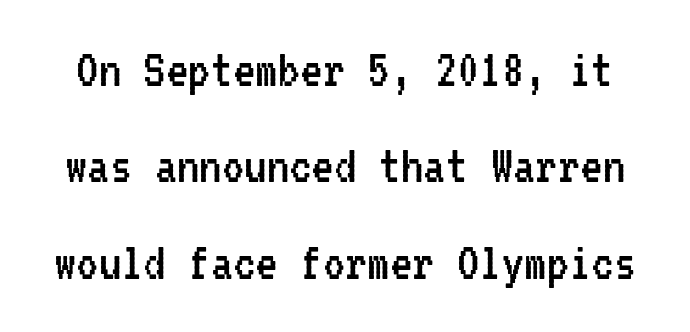
Q: Is the text bold? A: No.
Q: Is the text italic (slanted)? A: No, it is upright.
Q: Is the typeface a serif or a sans-serif typeface? A: Sans-serif.
Q: Is the text underlined? A: No.
Q: Is the spacing between letters normal or unusually wide? A: Normal.
Q: Width (condensed, normal, or wide)? A: Condensed.
Q: Stroke contrast? A: Low.
Q: x-height? A: Medium.
Q: Monospaced? A: Yes.
